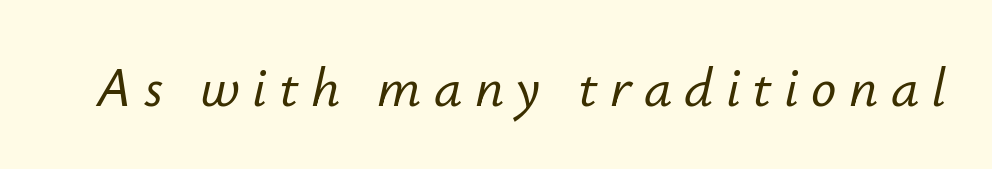
Q: Is the text italic (slanted)? A: Yes, it leans right by about 12 degrees.
Q: Is the text underlined? A: No.
Q: Is the spacing between letters normal or unusually wide? A: Unusually wide.
Q: Width (condensed, normal, or wide)? A: Normal.
Q: Stroke contrast? A: Low.
Q: x-height? A: Small.
Q: Monospaced? A: No.
